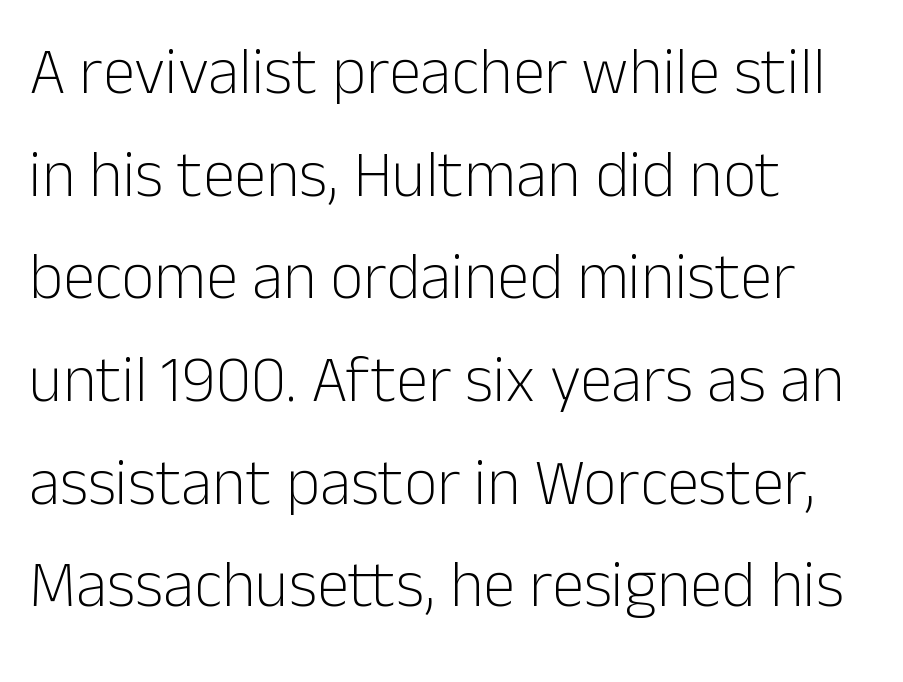
Q: Is the text bold? A: No.
Q: Is the text italic (slanted)? A: No, it is upright.
Q: Is the typeface a serif or a sans-serif typeface? A: Sans-serif.
Q: Is the text underlined? A: No.
Q: How is the paragraph aligned? A: Left-aligned.
Q: Is the spacing between letters normal or unusually wide? A: Normal.
Q: Is the spacing between lines tight, normal or loose? A: Normal.
Q: Width (condensed, normal, or wide)? A: Normal.
Q: Stroke contrast? A: Low.
Q: x-height? A: Medium.
Q: Monospaced? A: No.
